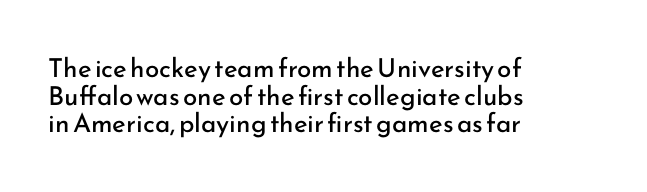
Q: Is the text bold? A: No.
Q: Is the text italic (slanted)? A: No, it is upright.
Q: Is the text underlined? A: No.
Q: How is the paragraph aligned? A: Left-aligned.
Q: Is the spacing between letters normal or unusually wide? A: Normal.
Q: Is the spacing between lines tight, normal or loose? A: Tight.
